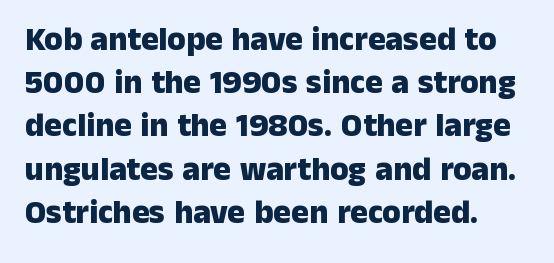
{"serif": "no", "italic": "no", "bold": "yes", "weight": "heavy", "width": "normal", "stroke_contrast": "low", "x_height": "medium", "monospaced": "no", "underline": "no", "align": "left", "line_spacing": "normal", "line_spacing_ratio": 1.31, "letter_spacing": "normal", "letter_spacing_em": 0.0, "glyph_px": 33}
